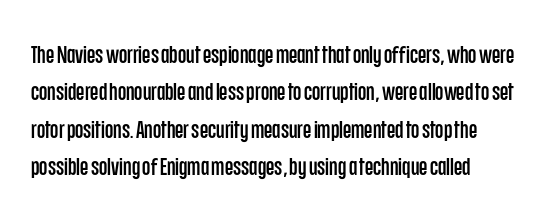
The image shows 24 px text type, upright; set left-aligned, normal line spacing (1.56x), normal letter spacing, not underlined.
